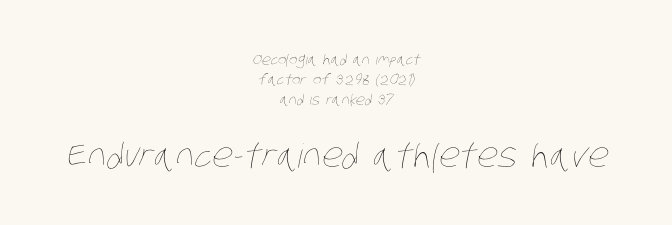
Here the second block reads like a headline and the first like body copy. This sample has the flowing, uneven cadence of proportional lettering. Compared with a typical body face, this is equally light or lighter still. Letter spacing: default.
